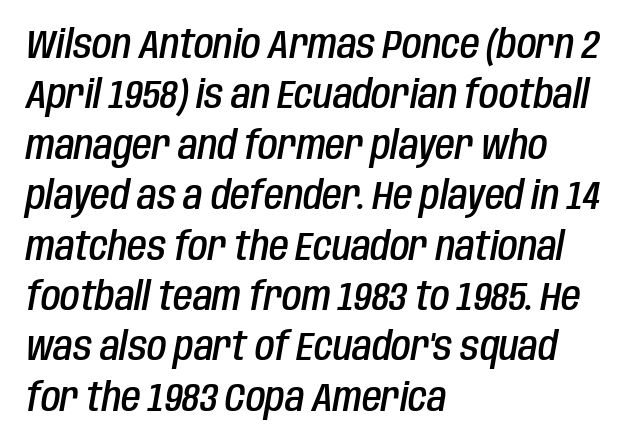
{"italic": "yes", "lean": "right", "slant_degrees": 10, "bold": "semi", "weight": "semibold", "width": "condensed", "stroke_contrast": "low", "x_height": "large", "monospaced": "no", "underline": "no", "align": "left", "line_spacing": "normal", "line_spacing_ratio": 1.26, "letter_spacing": "normal", "letter_spacing_em": 0.0, "glyph_px": 40}
